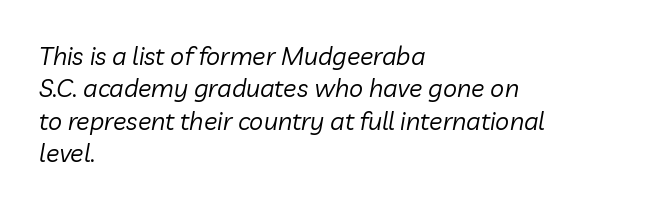
The image shows 25 px text type, italic (leaning right); set left-aligned, normal line spacing (1.3x), normal letter spacing, not underlined.
